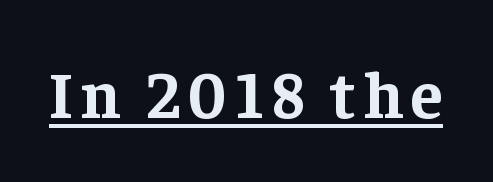
Q: Is the text bold? A: Yes.
Q: Is the text italic (slanted)? A: No, it is upright.
Q: Is the typeface a serif or a sans-serif typeface? A: Serif.
Q: Is the text underlined? A: Yes.
Q: Width (condensed, normal, or wide)? A: Normal.
Q: Stroke contrast? A: Low.
Q: x-height? A: Medium.
Q: Monospaced? A: No.
